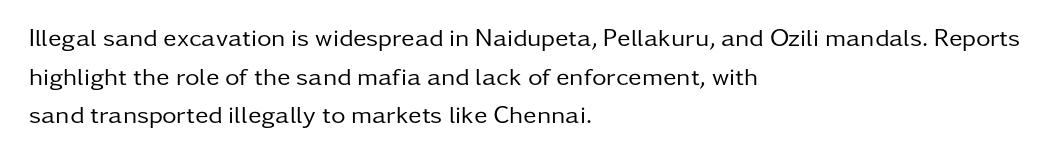
Notice how descenders clear the ascenders below comfortably — that's standard leading. Posture: vertical. Letter spacing: default. This rendering uses left alignment, leaving the right contour irregular.
